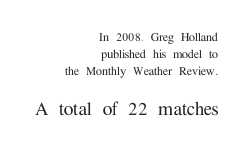
Q: Is the text italic (slanted)? A: No, it is upright.
Q: Is the text underlined? A: No.
Q: How is the paragraph aligned? A: Right-aligned.
Q: Is the spacing between letters normal or unusually wide? A: Normal.
Q: Which block of text is set in a larger size, the first (top) or the second (bottom)? A: The second (bottom) one.
